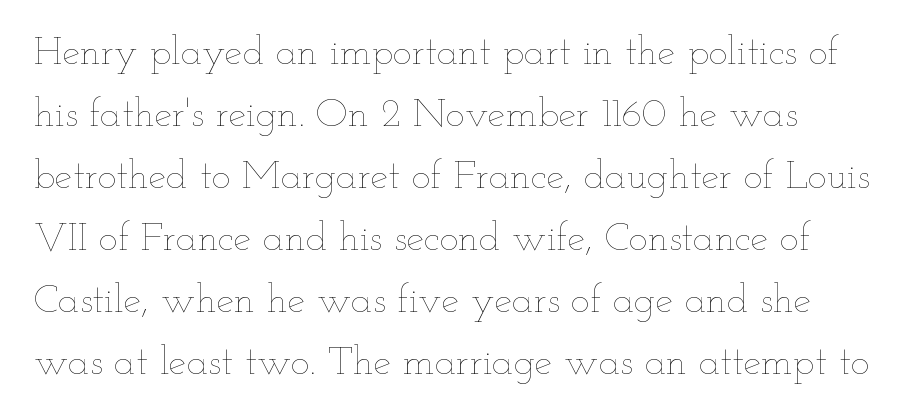
A roman cut, with each character standing at attention. Between one letter and the next there's only the usual sliver of space. Regular leading. The compositor pushed each line to the left boundary. The strokes are not fattened; the text isn't bold. Looks like regular typesetting: each glyph gets only the width it needs.
